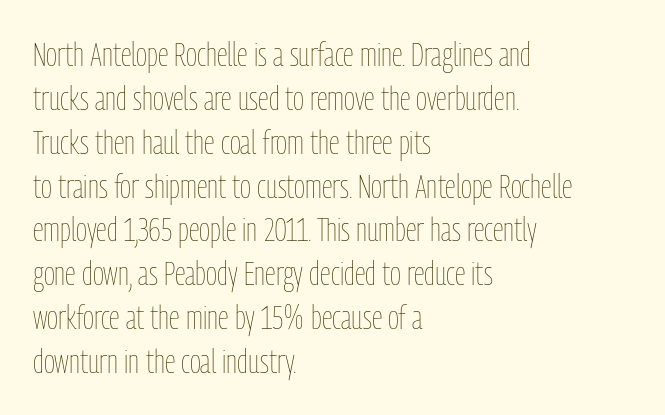
{"italic": "no", "bold": "no", "weight": "thin", "width": "condensed", "stroke_contrast": "low", "x_height": "medium", "monospaced": "no", "underline": "no", "align": "left", "line_spacing": "normal", "line_spacing_ratio": 1.29, "letter_spacing": "normal", "letter_spacing_em": 0.0, "glyph_px": 34}
